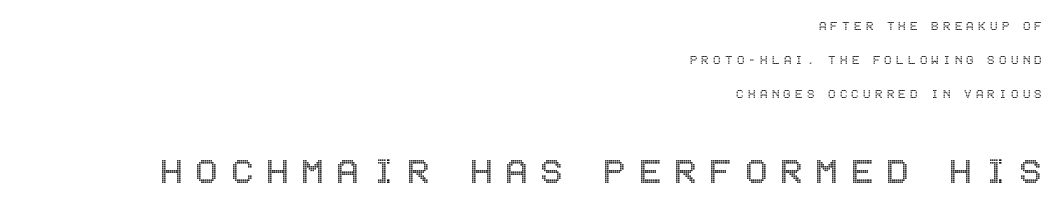
Q: Is the text italic (slanted)? A: No, it is upright.
Q: Is the text underlined? A: No.
Q: How is the paragraph aligned? A: Right-aligned.
Q: Is the spacing between letters normal or unusually wide? A: Unusually wide.
Q: Is the spacing between lines tight, normal or loose? A: Loose.
Q: Which block of text is set in a larger size, the first (top) or the second (bottom)? A: The second (bottom) one.
Q: Width (condensed, normal, or wide)? A: Condensed.
Q: x-height? A: Large.
